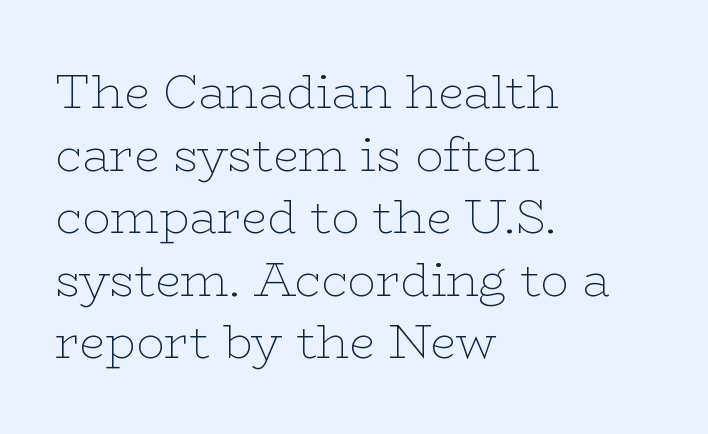
{"serif": "yes", "italic": "no", "bold": "no", "weight": "thin", "width": "wide", "stroke_contrast": "low", "x_height": "medium", "monospaced": "no", "underline": "no", "align": "left", "line_spacing": "normal", "line_spacing_ratio": 1.33, "letter_spacing": "normal", "letter_spacing_em": 0.0, "glyph_px": 47}
